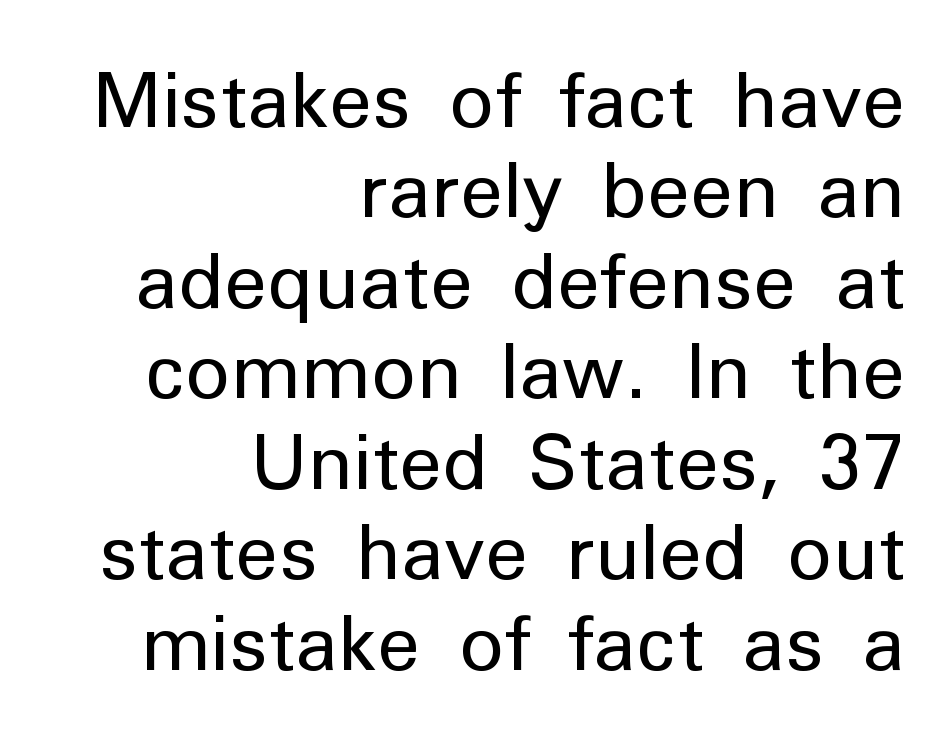
The image shows 76 px regular-weight sans-serif type, upright; set right-aligned, line spacing 1.19x, normal letter spacing, not underlined; low stroke contrast and a medium x-height.
